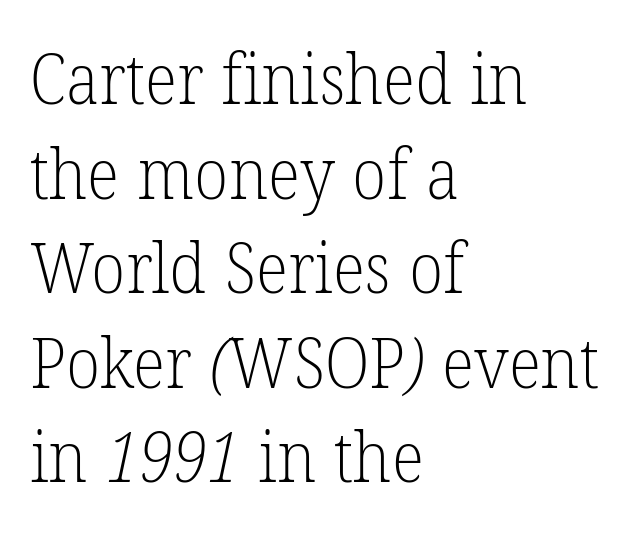
The image shows 69 px light serif type; set left-aligned, normal line spacing (1.37x), normal letter spacing, not underlined; low stroke contrast and a medium x-height.
